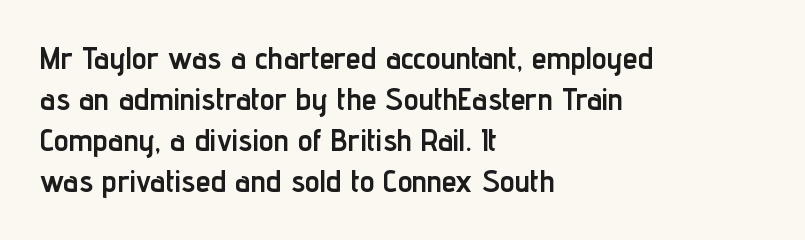
The image shows 30 px semibold, condensed sans-serif type, upright; set left-aligned, normal line spacing (1.37x), normal letter spacing, not underlined; low stroke contrast and a medium x-height.
